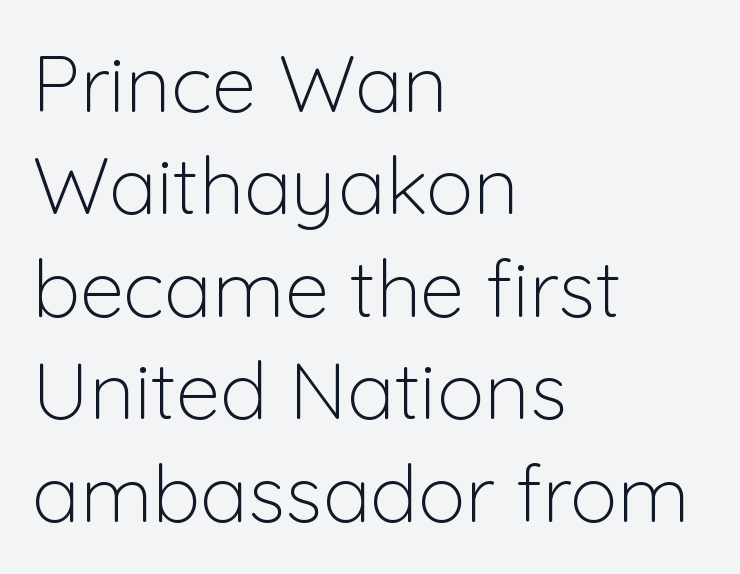
Vertically, the passage feels balanced, rows spaced as you'd expect. Each line starts at the same left margin while the right side varies. Think of a printed novel: that variable character pitch is what you see here. A typesetter would mark this as roman, not italic. Students, note that the glyphs here touch the page at normal intervals.
